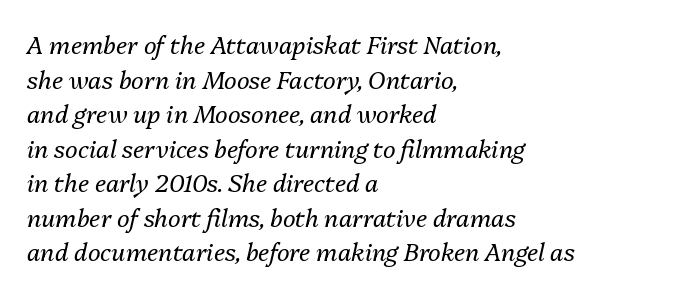
Layout note: lines flush left. Is there much room between lines? A standard amount, neither cramped nor airy. Check the space under the baseline: it is left empty. The weight tops out at a normal text grade.
